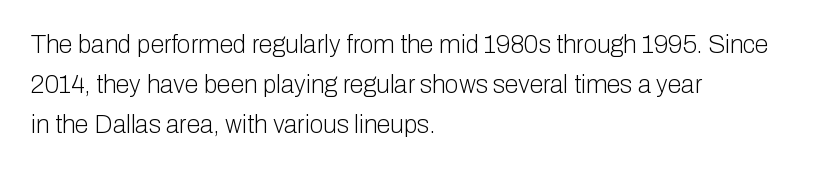
{"italic": "no", "bold": "no", "underline": "no", "align": "left", "line_spacing": "normal", "line_spacing_ratio": 1.6, "letter_spacing": "normal", "letter_spacing_em": 0.0, "glyph_px": 25}
